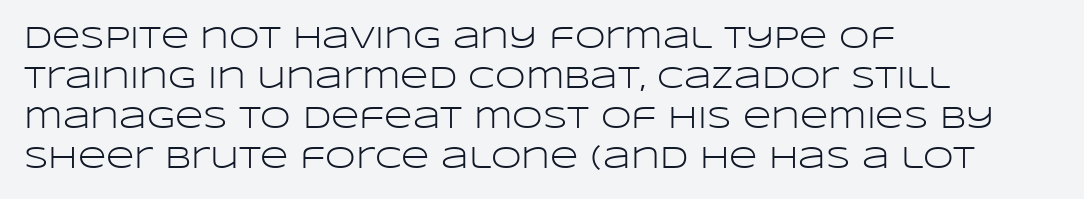
{"serif": "no", "italic": "no", "bold": "no", "weight": "light", "width": "wide", "stroke_contrast": "low", "x_height": "large", "monospaced": "no", "underline": "no", "align": "left", "line_spacing": "normal", "line_spacing_ratio": 1.29, "letter_spacing": "normal", "letter_spacing_em": 0.0, "glyph_px": 31}
